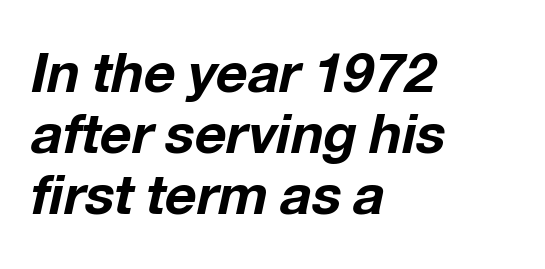
Is the type bold? Yes — the strokes are clearly thick and heavy. Characters follow at the spacing the type designer built in. Compared with typical paragraphs, the rows here are closer together. Each row of text sits above clean, open space.
